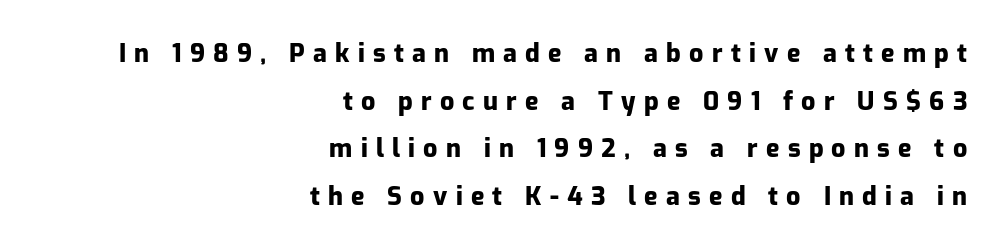
Q: Is the text bold? A: Yes.
Q: Is the text italic (slanted)? A: No, it is upright.
Q: Is the text underlined? A: No.
Q: How is the paragraph aligned? A: Right-aligned.
Q: Is the spacing between letters normal or unusually wide? A: Unusually wide.
Q: Is the spacing between lines tight, normal or loose? A: Loose.
